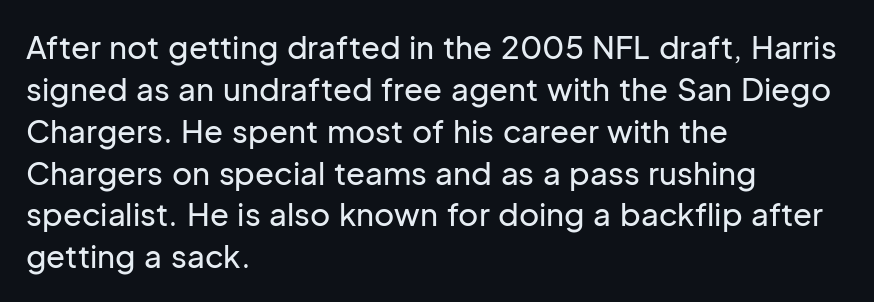
Q: Is the text italic (slanted)? A: No, it is upright.
Q: Is the typeface a serif or a sans-serif typeface? A: Sans-serif.
Q: Is the text underlined? A: No.
Q: How is the paragraph aligned? A: Left-aligned.
Q: Is the spacing between letters normal or unusually wide? A: Normal.
Q: Is the spacing between lines tight, normal or loose? A: Normal.
Q: Width (condensed, normal, or wide)? A: Normal.
Q: Stroke contrast? A: Low.
Q: x-height? A: Medium.
Q: Monospaced? A: No.
